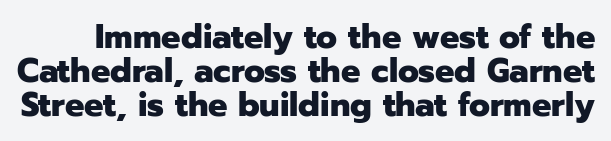
The image shows 34 px heavy sans-serif type, upright; set tight line spacing (1.0x), normal letter spacing, not underlined; low stroke contrast and a medium x-height.
